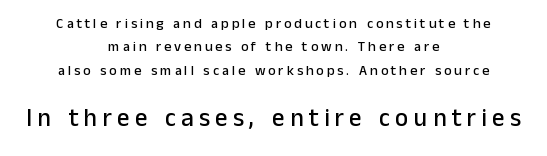
{"italic": "no", "underline": "no", "align": "center", "line_spacing": "normal", "line_spacing_ratio": 1.67, "letter_spacing": "wide", "letter_spacing_em": 0.21, "larger_block": "second", "size_ratio": 1.79, "glyph_px": 25}
